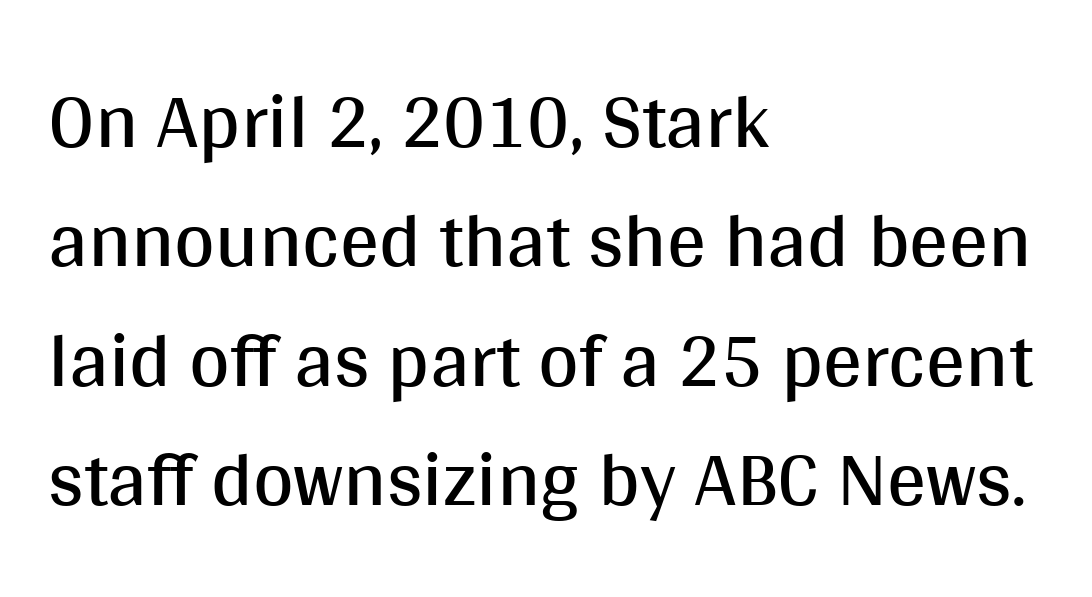
Heft: none added — not bold. Unmarked baselines from the first word to the last. These lines are set flush left with a ragged right edge. These lines are composed in type without serifs.
